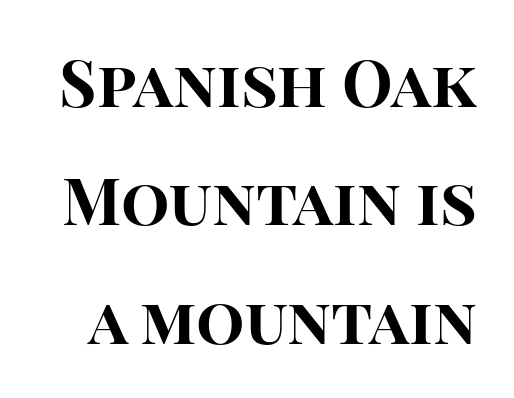
Q: Is the text bold? A: Yes.
Q: Is the text italic (slanted)? A: No, it is upright.
Q: Is the typeface a serif or a sans-serif typeface? A: Sans-serif.
Q: Is the text underlined? A: No.
Q: Is the spacing between letters normal or unusually wide? A: Normal.
Q: Width (condensed, normal, or wide)? A: Normal.
Q: Stroke contrast? A: High.
Q: x-height? A: Large.
Q: Monospaced? A: No.
